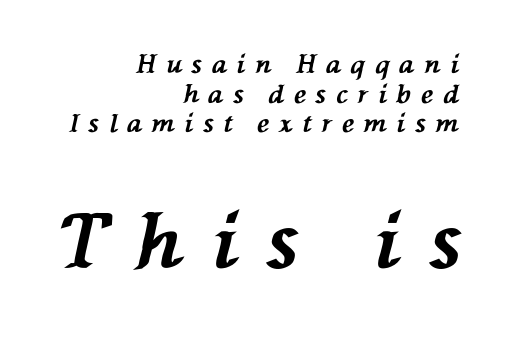
Q: Is the text bold? A: Yes.
Q: Is the text italic (slanted)? A: Yes, it leans left by about 76 degrees.
Q: Is the text underlined? A: No.
Q: How is the paragraph aligned? A: Right-aligned.
Q: Is the spacing between letters normal or unusually wide? A: Unusually wide.
Q: Which block of text is set in a larger size, the first (top) or the second (bottom)? A: The second (bottom) one.
Q: Width (condensed, normal, or wide)? A: Normal.
Q: Stroke contrast? A: Medium.
Q: x-height? A: Medium.
Q: Monospaced? A: No.
